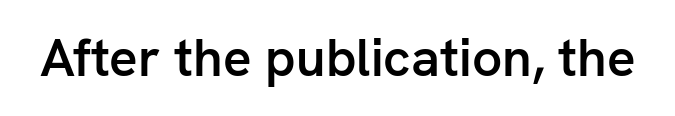
Nope, no serifs anywhere on these letters. Students, note that the glyphs here touch the page at normal intervals. The specimen reads as upright at a glance. Do the characters align in a grid? No, the font is proportional. Underline: absent.
